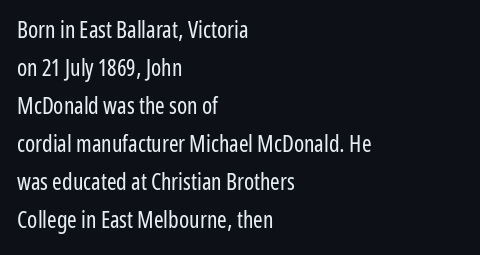
The strip under each line holds only bare page. Each stroke keeps to a modest, everyday thickness or less. The letters sit at their default tracking, neither squeezed nor spread. Posture: vertical.
